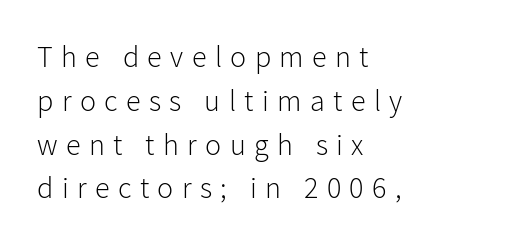
{"serif": "no", "italic": "no", "bold": "no", "weight": "light", "width": "normal", "stroke_contrast": "low", "x_height": "medium", "monospaced": "no", "underline": "no", "align": "left", "line_spacing": "normal", "line_spacing_ratio": 1.46, "letter_spacing": "wide", "letter_spacing_em": 0.28, "glyph_px": 30}
